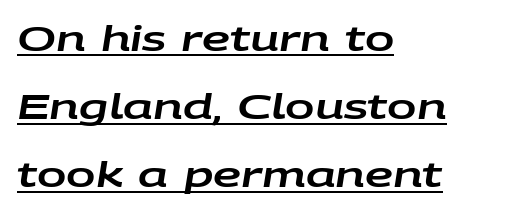
A typesetter would call this proportional, since set widths differ per character. A typographer would call this underscored text. This rendering leaves character spacing at its baseline value. The letters are slanted; this is an italic face. The setting favours the left margin, as ordinary paragraphs usually do.
